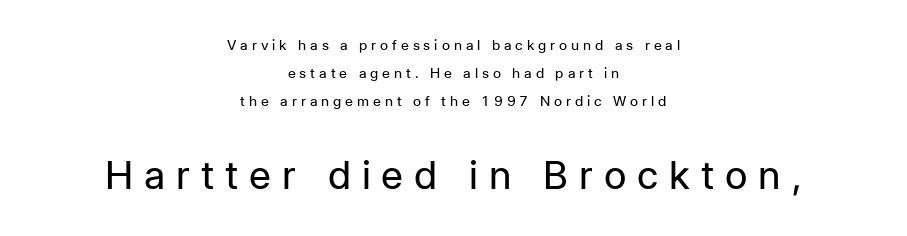
This rendering features lettering with no underline. Think standard paragraph weight, or any step lighter than that. The rendering uses natural spacing where letterforms have individual widths. Where is the straight margin? There isn't one; the lines are centered.
